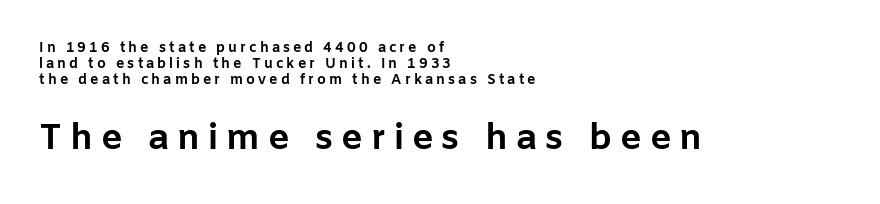
{"serif": "no", "italic": "no", "bold": "yes", "weight": "bold", "width": "normal", "stroke_contrast": "low", "x_height": "medium", "monospaced": "no", "underline": "no", "align": "left", "line_spacing": "tight", "line_spacing_ratio": 1.13, "letter_spacing": "wide", "letter_spacing_em": 0.22, "larger_block": "second", "size_ratio": 2.57, "glyph_px": 36}
